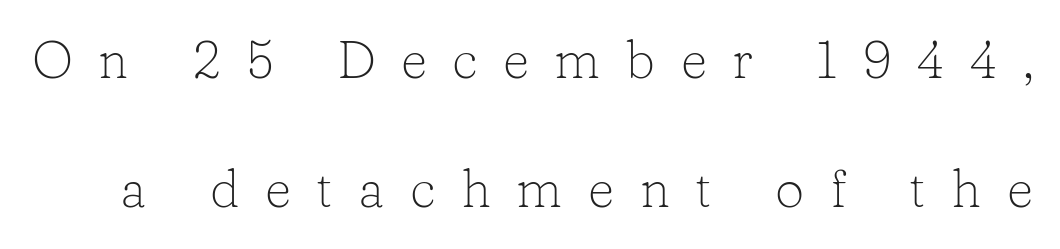
Think of a printed novel: that variable character pitch is what you see here. Stems and bowls with no extra thickness — not bold. The letters carry serifs — small finishing strokes at the ends of their stems. The line texture is sparse and dotted thanks to wide tracking. Notice how the stems are strictly vertical — no italics here. Vertically, the passage feels expansive, rows floating well apart.
